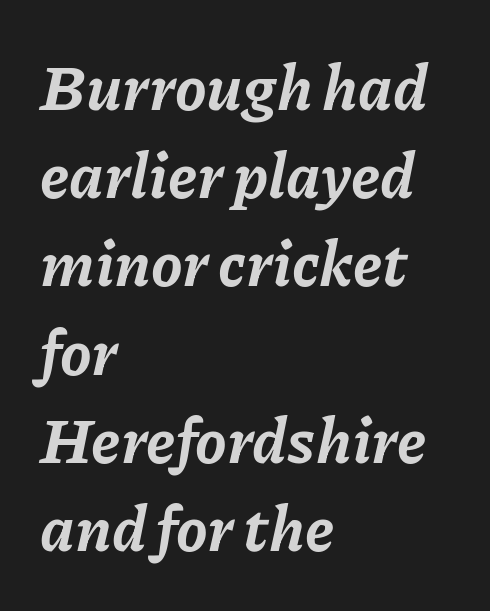
Think of a printed novel: that variable character pitch is what you see here. One-word summary of the alignment: left. Set as a true bold cut, around the 700 mark. The gaps between neighbouring characters are ordinary and unremarkable. Would a proofreader flag this as italicized? Yes.
